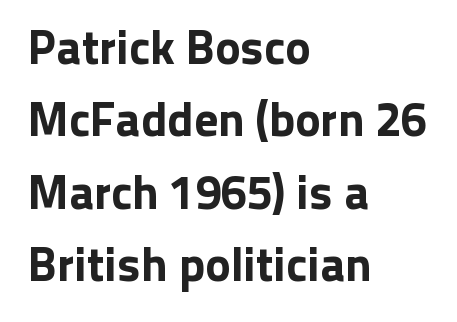
Q: Is the text italic (slanted)? A: No, it is upright.
Q: Is the typeface a serif or a sans-serif typeface? A: Sans-serif.
Q: Is the text underlined? A: No.
Q: How is the paragraph aligned? A: Left-aligned.
Q: Is the spacing between letters normal or unusually wide? A: Normal.
Q: Is the spacing between lines tight, normal or loose? A: Normal.
Q: Width (condensed, normal, or wide)? A: Normal.
Q: Stroke contrast? A: Low.
Q: x-height? A: Medium.
Q: Monospaced? A: No.
